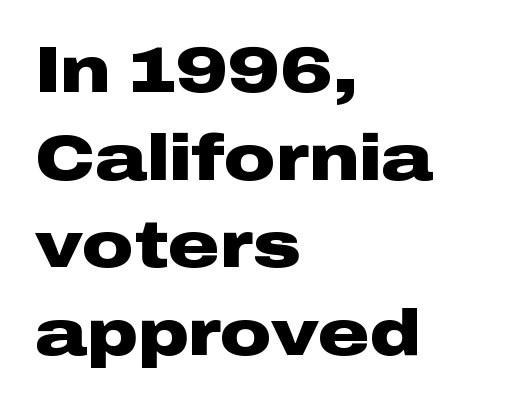
{"serif": "no", "italic": "no", "bold": "yes", "weight": "heavy", "width": "wide", "stroke_contrast": "low", "x_height": "medium", "monospaced": "no", "underline": "no", "align": "left", "line_spacing": "normal", "line_spacing_ratio": 1.37, "letter_spacing": "normal", "letter_spacing_em": 0.0, "glyph_px": 64}
